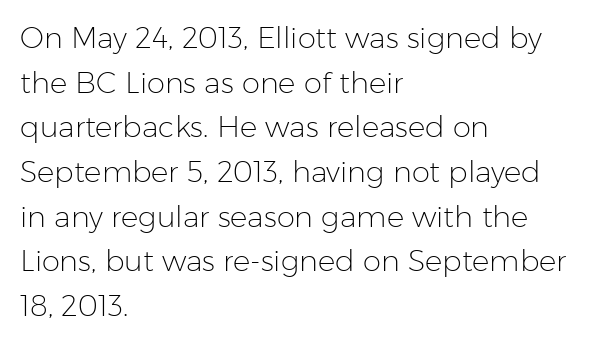
Words float on clear page, feet unadorned. If you drew a line through each stem, it would be perfectly vertical. Varying glyph widths throughout — classic text-font behaviour. The passage shown is not bold in any degree.
